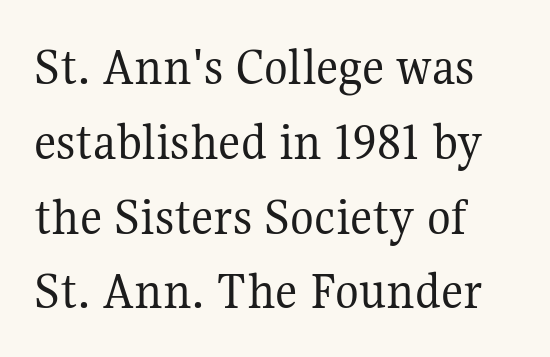
Q: Is the text bold? A: No.
Q: Is the text italic (slanted)? A: No, it is upright.
Q: Is the typeface a serif or a sans-serif typeface? A: Serif.
Q: Is the text underlined? A: No.
Q: Is the spacing between letters normal or unusually wide? A: Normal.
Q: Is the spacing between lines tight, normal or loose? A: Normal.
Q: Width (condensed, normal, or wide)? A: Normal.
Q: Stroke contrast? A: Medium.
Q: x-height? A: Medium.
Q: Monospaced? A: No.
